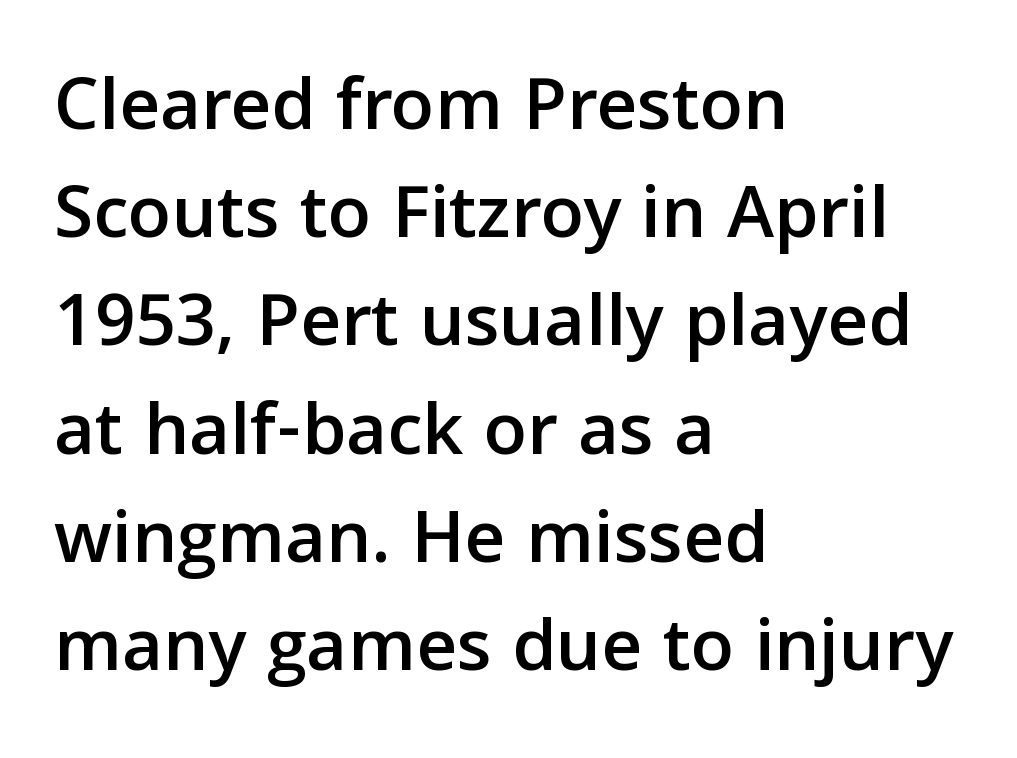
{"serif": "no", "italic": "no", "width": "normal", "stroke_contrast": "low", "x_height": "medium", "monospaced": "no", "underline": "no", "align": "left", "line_spacing": "normal", "line_spacing_ratio": 1.37, "letter_spacing": "normal", "letter_spacing_em": 0.0, "glyph_px": 79}
